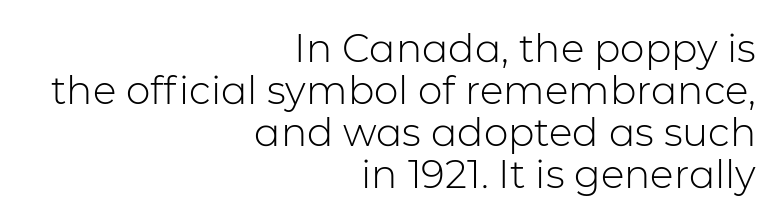
The image shows 39 px light sans-serif type, upright; set right-aligned, tight line spacing (1.08x), normal letter spacing, not underlined; low stroke contrast and a medium x-height.
